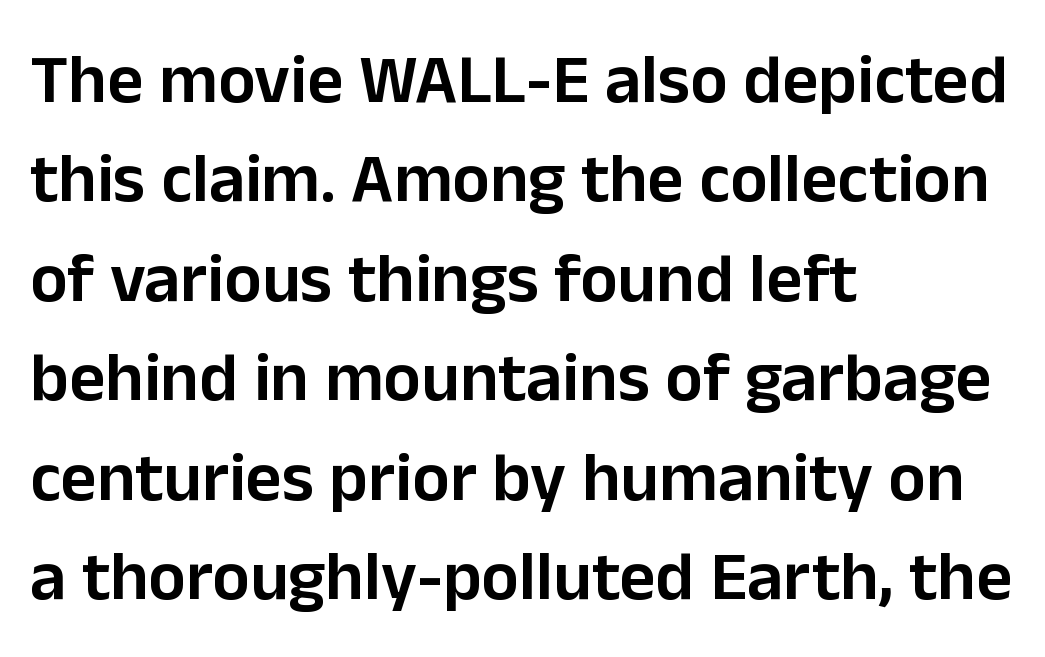
The image shows 70 px semibold sans-serif type, upright; set left-aligned, normal line spacing (1.42x), normal letter spacing, not underlined; low stroke contrast and a medium x-height.
